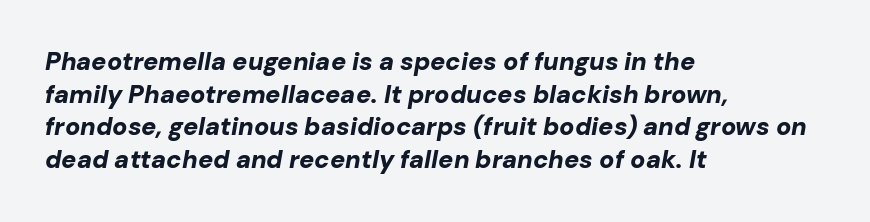
{"italic": "yes", "lean": "right", "slant_degrees": 10, "bold": "yes", "underline": "no", "align": "left", "line_spacing": "normal", "line_spacing_ratio": 1.31, "letter_spacing": "normal", "letter_spacing_em": 0.0, "glyph_px": 25}
